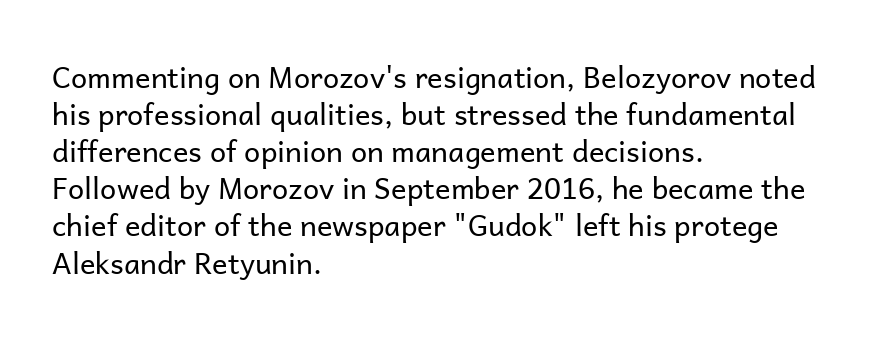
Decoration check: the copy has no underline. Is this a heavy cut? Hardly; it is regular or lighter. The lines are quadded left. Notice how the stems are strictly vertical — no italics here.
